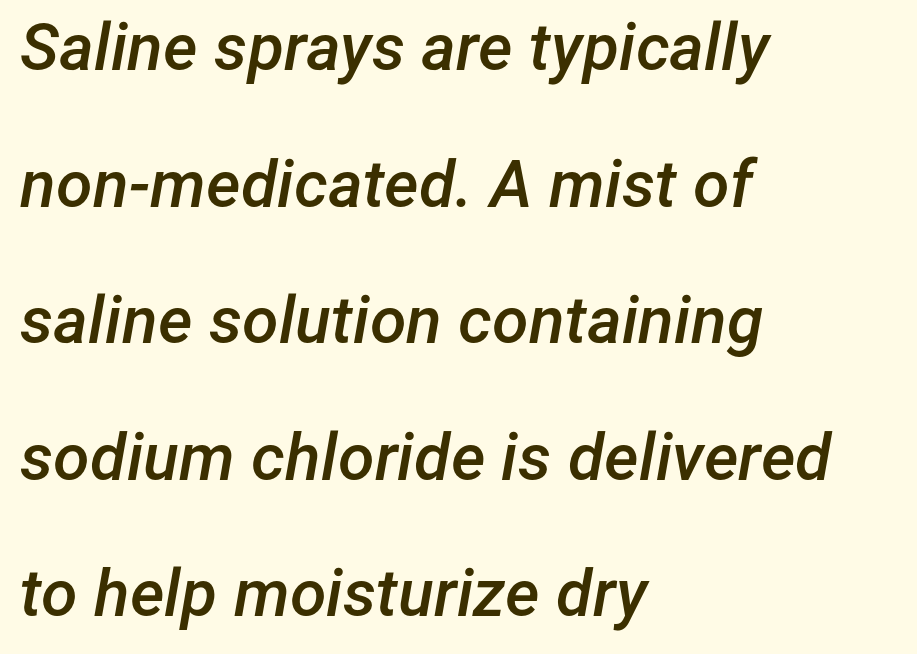
The image shows 66 px semibold type, italic (leaning right); set left-aligned, loose line spacing (2.07x), normal letter spacing, not underlined; low stroke contrast and a medium x-height.
